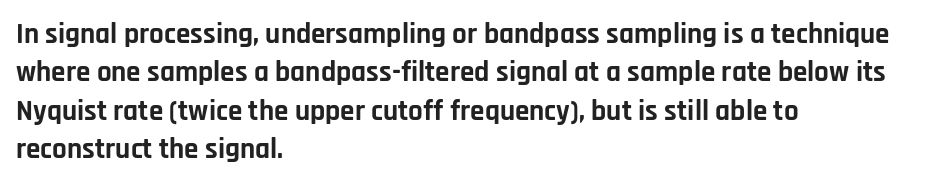
{"serif": "no", "italic": "no", "bold": "yes", "weight": "bold", "width": "normal", "stroke_contrast": "low", "x_height": "large", "monospaced": "no", "underline": "no", "align": "left", "line_spacing": "normal", "line_spacing_ratio": 1.32, "letter_spacing": "normal", "letter_spacing_em": 0.0, "glyph_px": 29}
